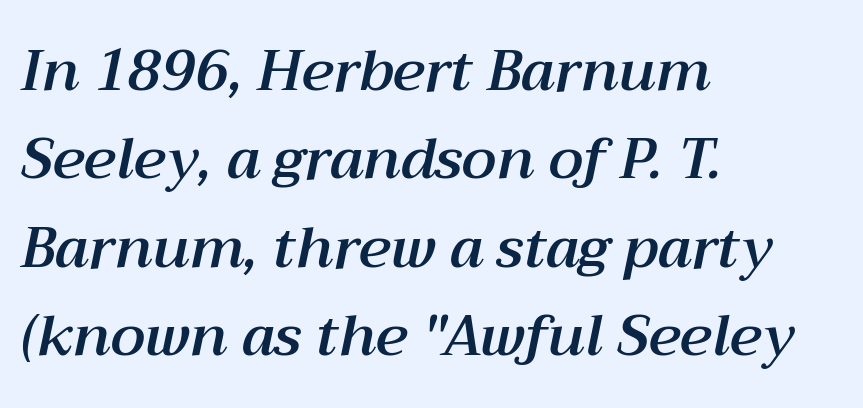
These lines keep a tight, regular rhythm from letter to letter. Compared with ordinary roman type, these characters are visibly tilted. Just letters on the line, the space beneath them empty. Regarding leading, the lines here are spaced in the standard way. The setting favours the left margin, as ordinary paragraphs usually do.
